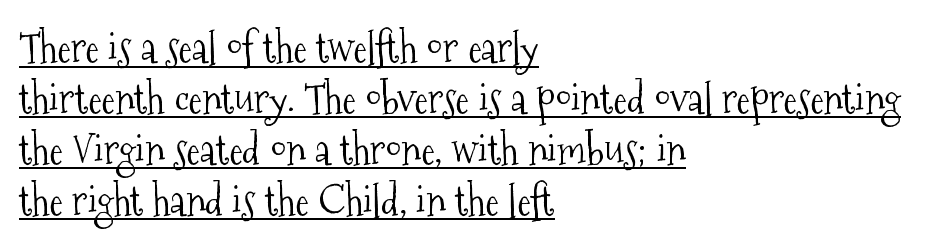
{"serif": "yes", "italic": "no", "bold": "no", "weight": "light", "width": "condensed", "stroke_contrast": "medium", "x_height": "medium", "monospaced": "no", "underline": "yes", "align": "left", "line_spacing_ratio": 1.24, "letter_spacing": "normal", "letter_spacing_em": 0.0, "glyph_px": 41}
